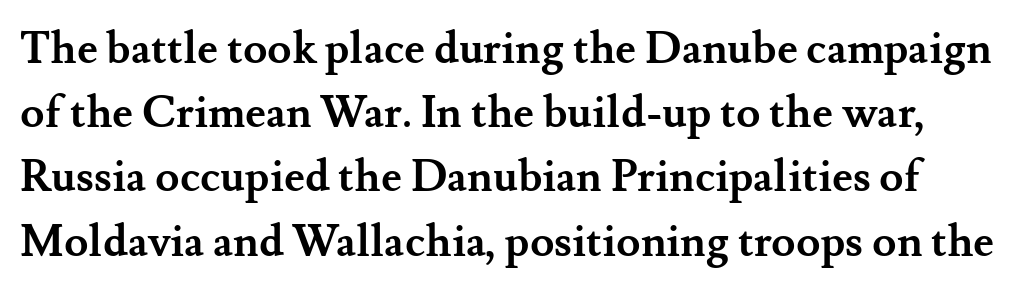
{"serif": "yes", "italic": "no", "bold": "yes", "weight": "semibold", "width": "normal", "stroke_contrast": "medium", "x_height": "small", "monospaced": "no", "underline": "no", "line_spacing": "normal", "line_spacing_ratio": 1.46, "letter_spacing": "normal", "letter_spacing_em": 0.0, "glyph_px": 44}
